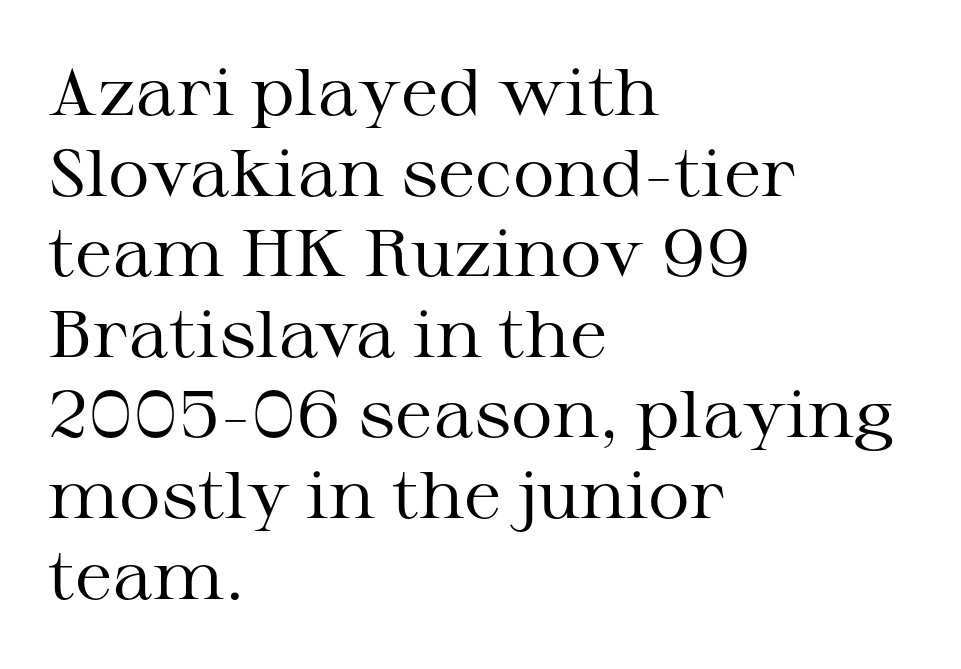
The image shows 65 px regular-weight, wide serif type, upright; set left-aligned, line spacing 1.24x, normal letter spacing, not underlined; medium stroke contrast and a medium x-height.
